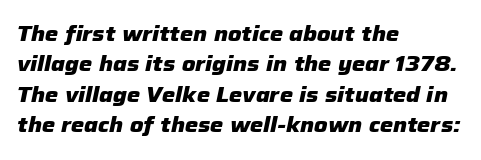
Q: Is the text bold? A: Yes.
Q: Is the text italic (slanted)? A: Yes, it leans right by about 12 degrees.
Q: Is the text underlined? A: No.
Q: How is the paragraph aligned? A: Left-aligned.
Q: Is the spacing between letters normal or unusually wide? A: Normal.
Q: Is the spacing between lines tight, normal or loose? A: Normal.
